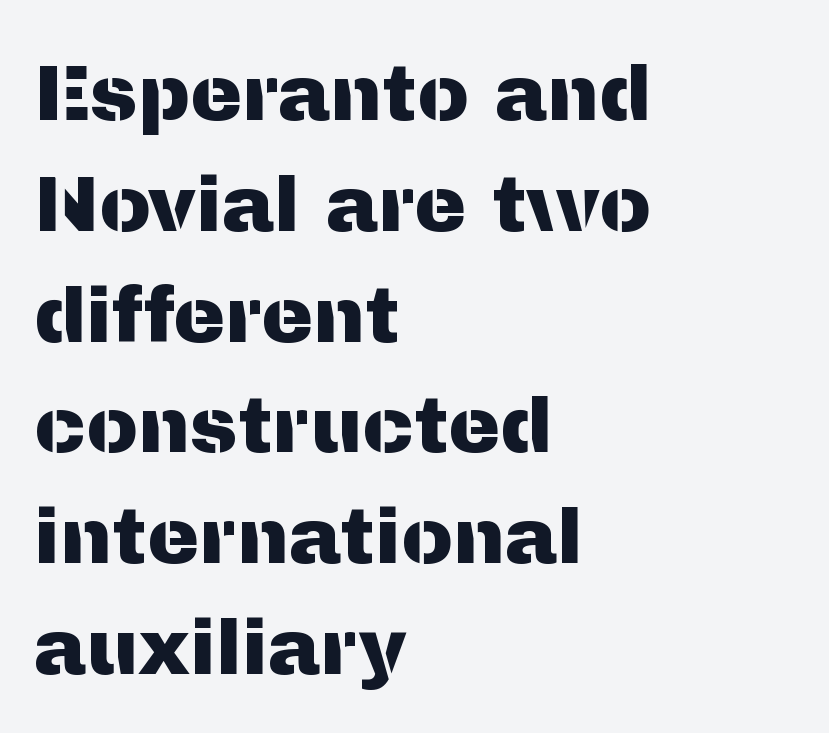
{"serif": "no", "italic": "no", "width": "normal", "stroke_contrast": "medium", "x_height": "medium", "monospaced": "no", "underline": "no", "align": "left", "line_spacing": "normal", "line_spacing_ratio": 1.42, "letter_spacing": "normal", "letter_spacing_em": 0.0, "glyph_px": 78}
